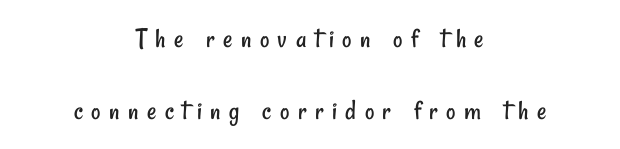
If you measured baseline to baseline, you'd find a long distance. The face looks like a standard text weight, possibly lighter. Character widths vary here, with narrow letters taking less room than wide ones. Display-style spreading of the glyphs; the letterfit is very open. Is this a sans? Yes — the strokes have no serifs.
